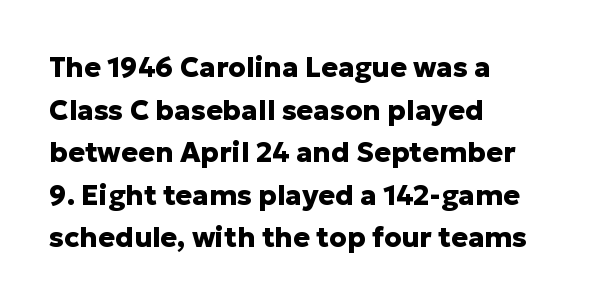
{"serif": "no", "italic": "no", "bold": "yes", "weight": "heavy", "width": "normal", "stroke_contrast": "low", "x_height": "medium", "monospaced": "no", "underline": "no", "align": "left", "line_spacing": "normal", "line_spacing_ratio": 1.52, "letter_spacing": "normal", "letter_spacing_em": 0.0, "glyph_px": 28}
